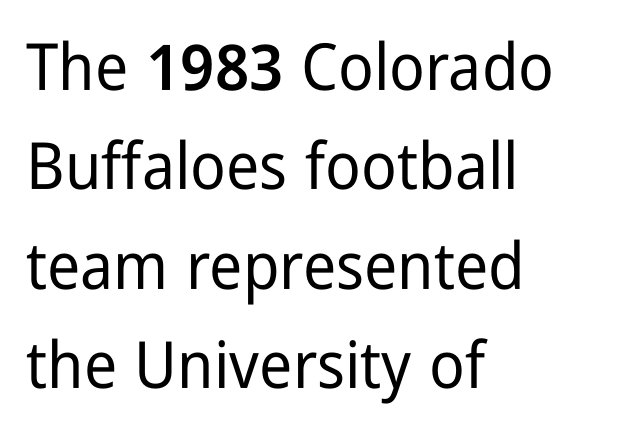
The image shows 65 px condensed sans-serif type, upright; set left-aligned, normal line spacing (1.53x), normal letter spacing, not underlined; low stroke contrast and a medium x-height.
